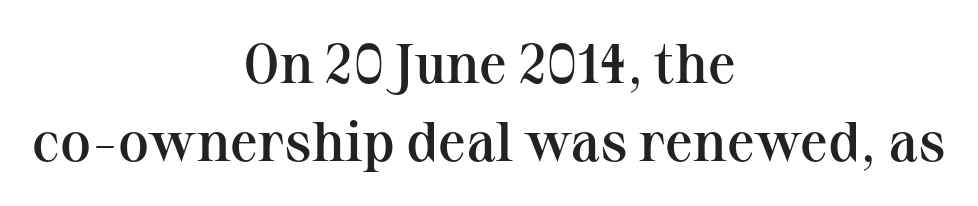
The image shows 56 px semibold serif type, upright; set centered, normal line spacing (1.4x), normal letter spacing, not underlined; medium stroke contrast and a medium x-height.
